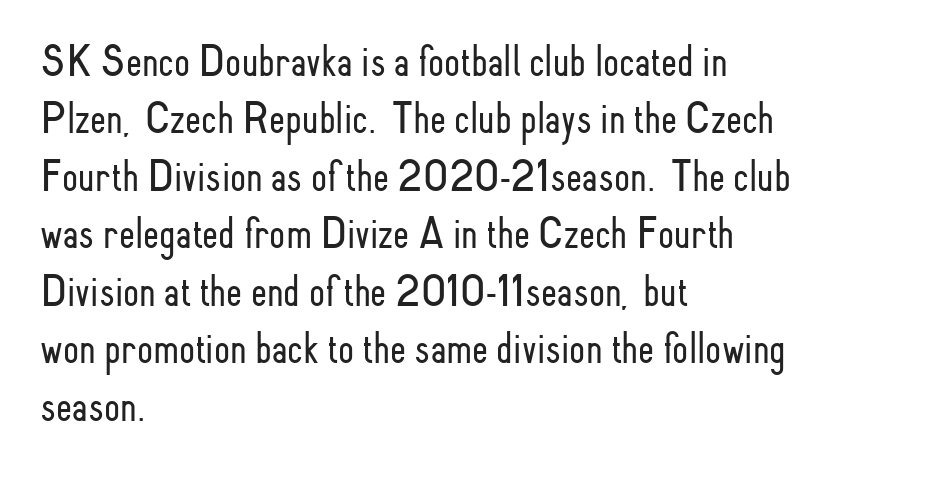
The image shows 46 px light, condensed sans-serif type, upright; set left-aligned, normal line spacing (1.25x), normal letter spacing, not underlined; low stroke contrast and a small x-height.
